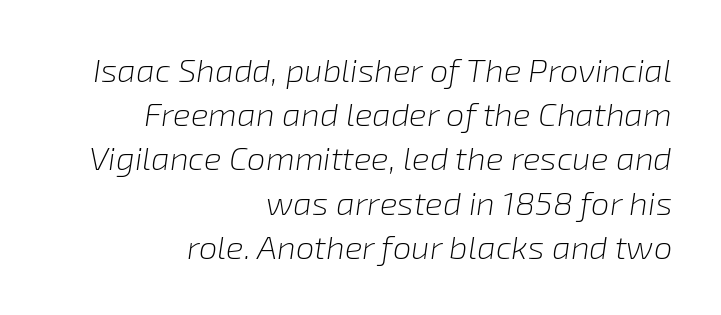
This is oblique type, the kind used for emphasis or titles. Caption: standard tracking, unaltered. This sample has the flowing, uneven cadence of proportional lettering. This rendering features lettering with no underline. Leading: standard.
